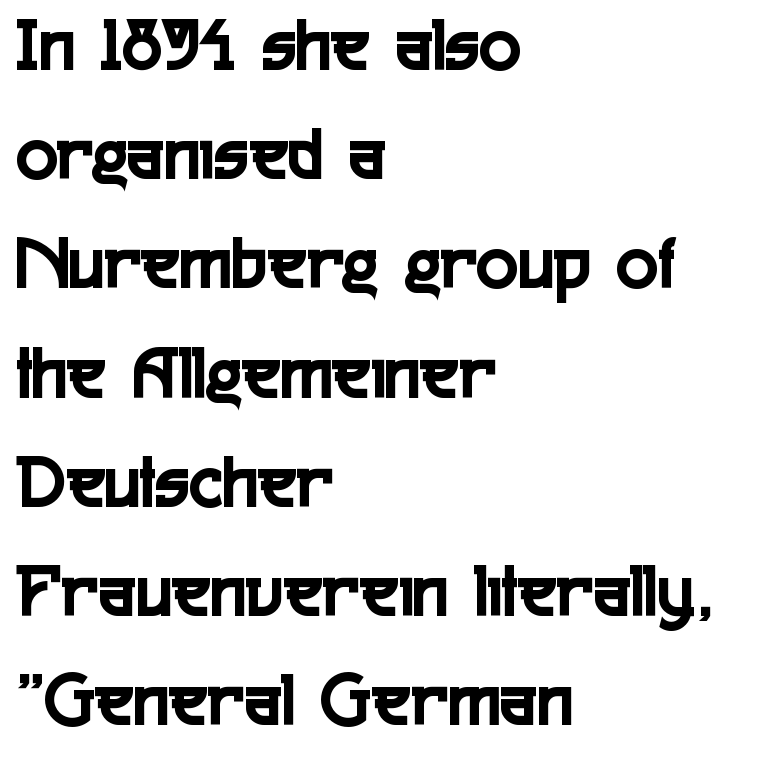
The image shows 78 px condensed sans-serif type, upright; set left-aligned, normal line spacing (1.4x), normal letter spacing, not underlined; a medium x-height.
